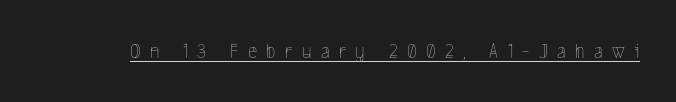
The image shows 22 px text type, upright; set unusually wide letter spacing (+0.43 em), underlined.
